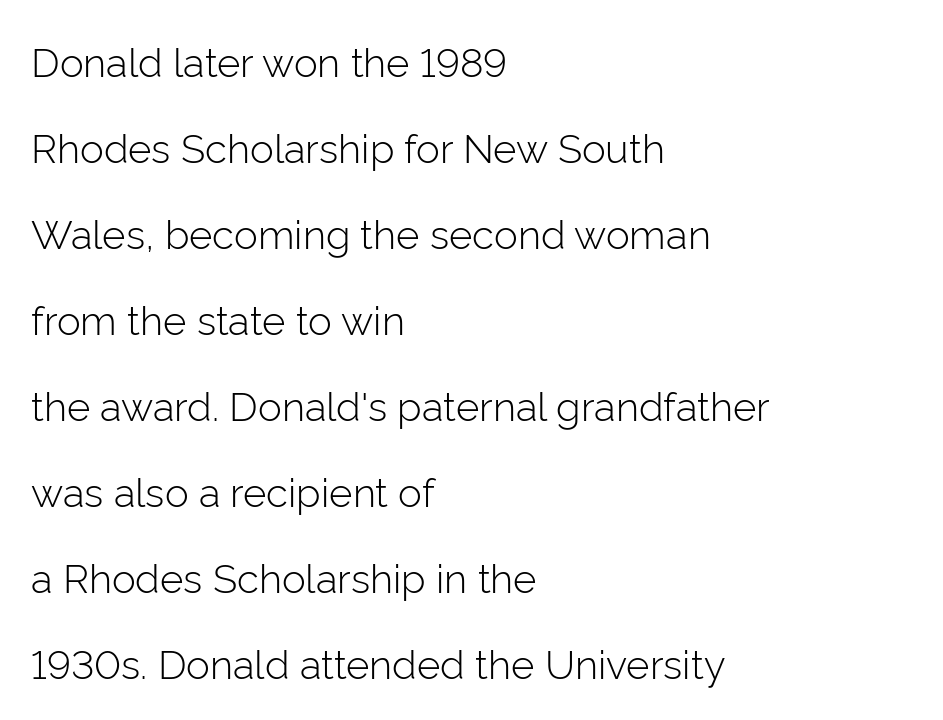
{"serif": "no", "italic": "no", "bold": "no", "weight": "light", "width": "normal", "stroke_contrast": "low", "x_height": "medium", "monospaced": "no", "underline": "no", "align": "left", "line_spacing": "loose", "line_spacing_ratio": 2.15, "letter_spacing": "normal", "letter_spacing_em": 0.0, "glyph_px": 40}
